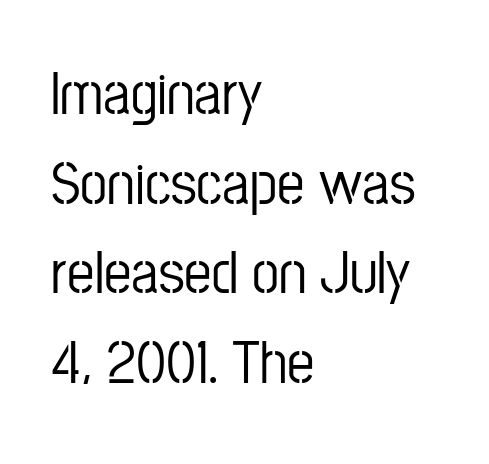
{"serif": "no", "italic": "no", "width": "condensed", "stroke_contrast": "low", "x_height": "medium", "monospaced": "no", "underline": "no", "align": "left", "line_spacing": "normal", "line_spacing_ratio": 1.47, "letter_spacing": "normal", "letter_spacing_em": 0.0, "glyph_px": 61}
